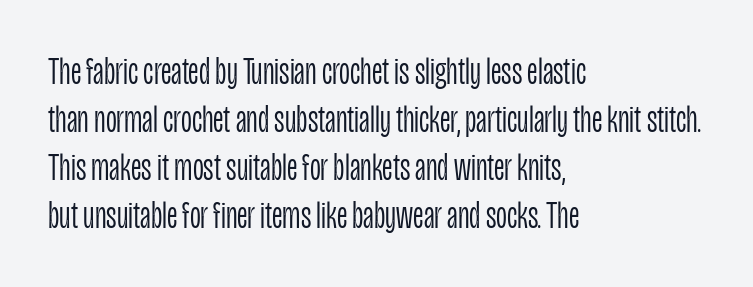
Q: Is the text bold? A: No.
Q: Is the text italic (slanted)? A: No, it is upright.
Q: Is the typeface a serif or a sans-serif typeface? A: Sans-serif.
Q: Is the text underlined? A: No.
Q: How is the paragraph aligned? A: Left-aligned.
Q: Is the spacing between letters normal or unusually wide? A: Normal.
Q: Is the spacing between lines tight, normal or loose? A: Normal.
Q: Width (condensed, normal, or wide)? A: Condensed.
Q: Stroke contrast? A: Low.
Q: x-height? A: Large.
Q: Monospaced? A: No.
